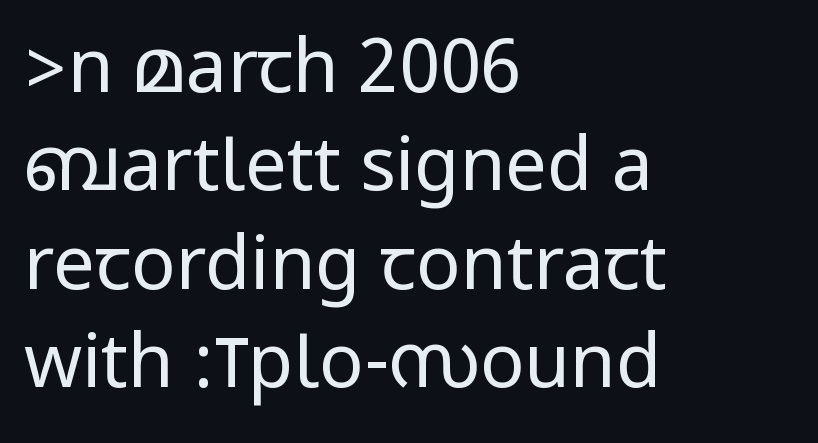
Q: Is the text bold? A: No.
Q: Is the text italic (slanted)? A: No, it is upright.
Q: Is the typeface a serif or a sans-serif typeface? A: Sans-serif.
Q: Is the text underlined? A: No.
Q: How is the paragraph aligned? A: Left-aligned.
Q: Is the spacing between letters normal or unusually wide? A: Normal.
Q: Is the spacing between lines tight, normal or loose? A: Normal.
Q: Width (condensed, normal, or wide)? A: Condensed.
Q: Stroke contrast? A: Low.
